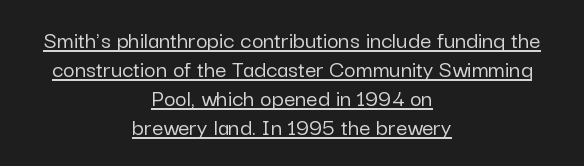
Each line of the rendering has a horizontal stroke beneath the glyphs. The type is set solid horizontally, with unmodified tracking. Ascenders rise straight up at ninety degrees. Horizontally, the lines are justified to the midpoint only.
